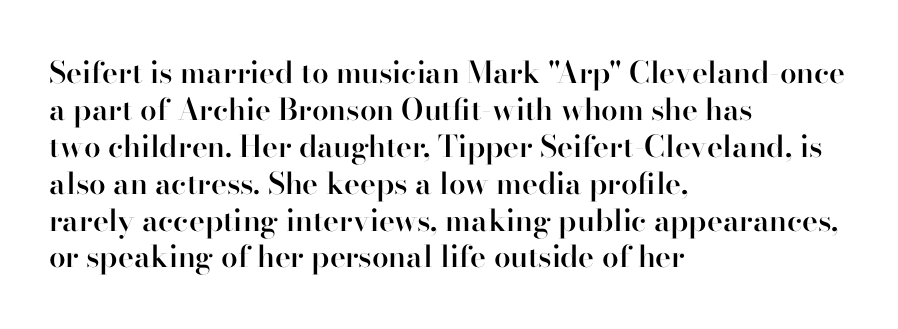
{"serif": "yes", "italic": "no", "bold": "semi", "weight": "semibold", "width": "normal", "stroke_contrast": "high", "x_height": "small", "monospaced": "no", "underline": "no", "align": "left", "line_spacing_ratio": 1.23, "letter_spacing": "normal", "letter_spacing_em": 0.0, "glyph_px": 30}
